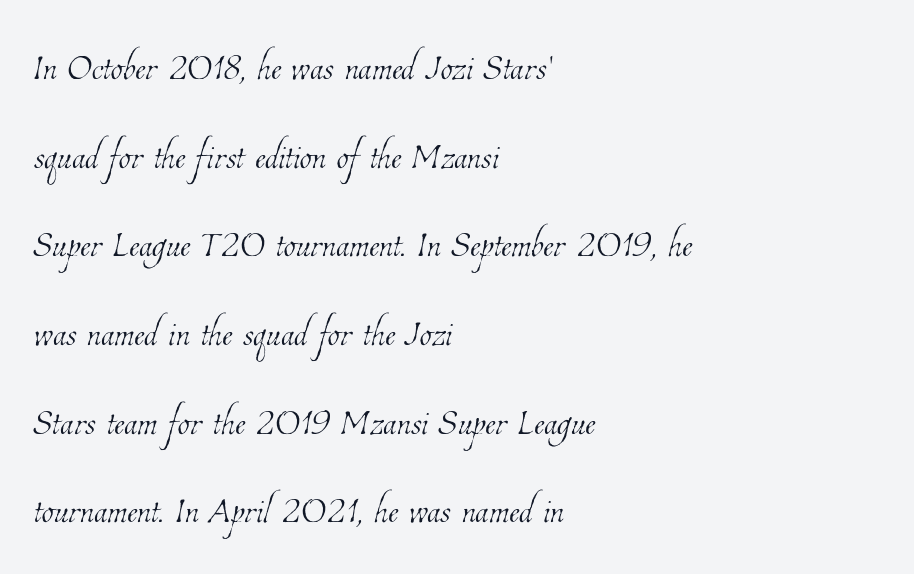
Nothing unusual about the tracking: characters are spaced as the font intends. Nothing heavy about these letters — not bold at all. A student would call this left alignment; a typographer would say flush left, rag right. Is this a fixed-width face? No — the glyphs have proportional, varying widths.
